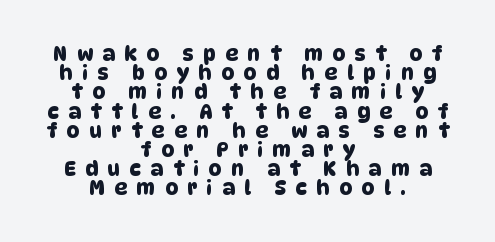
Tracking value appears strongly positive — letters spread wide. These lines stack symmetrically, like a column narrowing and widening about its center. Compared with typical paragraphs, the rows here are closer together. The words here are not underlined.
